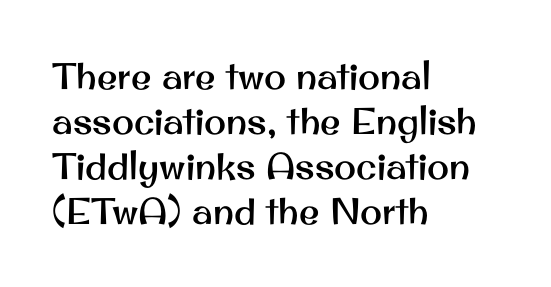
The image shows 37 px sans-serif type, upright; set left-aligned, line spacing 1.22x, normal letter spacing, not underlined; medium stroke contrast and a small x-height.
